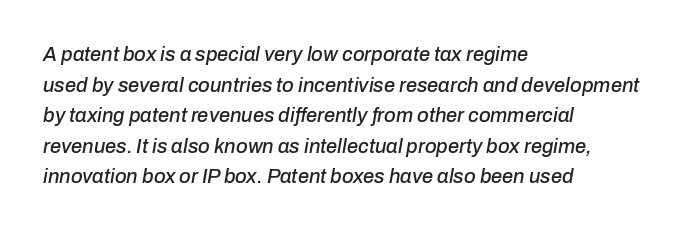
{"italic": "yes", "lean": "right", "slant_degrees": 10, "underline": "no", "align": "left", "line_spacing": "normal", "line_spacing_ratio": 1.53, "letter_spacing": "normal", "letter_spacing_em": 0.0, "glyph_px": 20}
